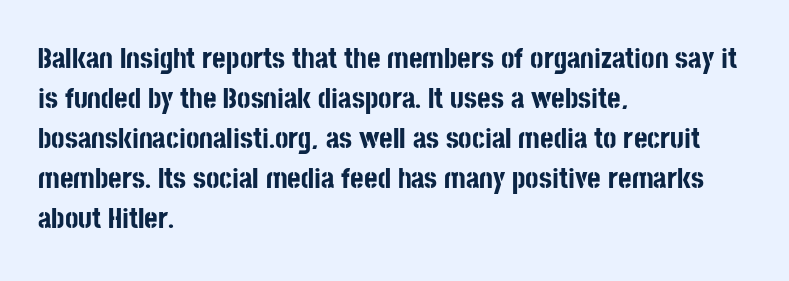
The image shows 29 px bold, condensed sans-serif type, upright; set left-aligned, normal line spacing (1.38x), normal letter spacing, not underlined; low stroke contrast and a large x-height.
